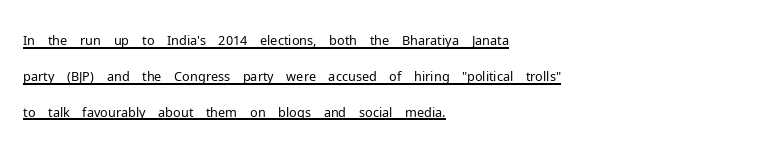
{"italic": "no", "bold": "no", "underline": "yes", "align": "left", "line_spacing": "normal", "line_spacing_ratio": 1.38, "letter_spacing": "normal", "letter_spacing_em": 0.0, "glyph_px": 26}
